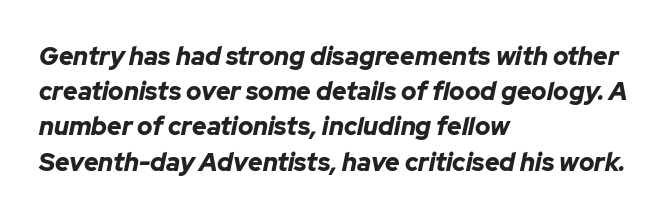
{"italic": "yes", "lean": "right", "slant_degrees": 12, "bold": "yes", "underline": "no", "align": "left", "line_spacing": "normal", "line_spacing_ratio": 1.41, "letter_spacing": "normal", "letter_spacing_em": 0.0, "glyph_px": 25}
